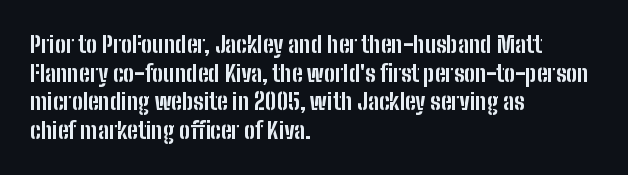
In CSS terms this would be text-align: left. On the weight axis this lands at bold, roughly 700. No word sits above an underline. Regarding leading, the lines here are spaced in the standard way. Quick note: not italic, upright. Glyph-to-glyph distance matches everyday printed text.
